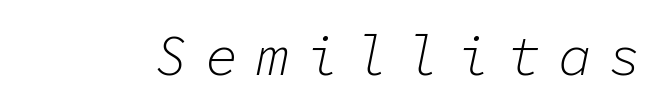
Q: Is the text bold? A: No.
Q: Is the text italic (slanted)? A: Yes, it leans right by about 11 degrees.
Q: Is the text underlined? A: No.
Q: Is the spacing between letters normal or unusually wide? A: Unusually wide.
Q: Width (condensed, normal, or wide)? A: Normal.
Q: Stroke contrast? A: Low.
Q: x-height? A: Medium.
Q: Monospaced? A: Yes.
